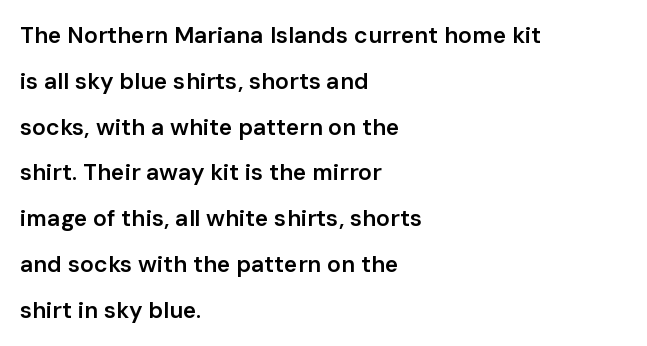
If you measured baseline to baseline, you'd find a long distance. Letters rest on an invisible, unmarked baseline. This rendering uses left alignment, leaving the right contour irregular. This is moderately heavy type, rendered in semibold. This sample uses an upright cut, with every glyph sitting square on the baseline.
